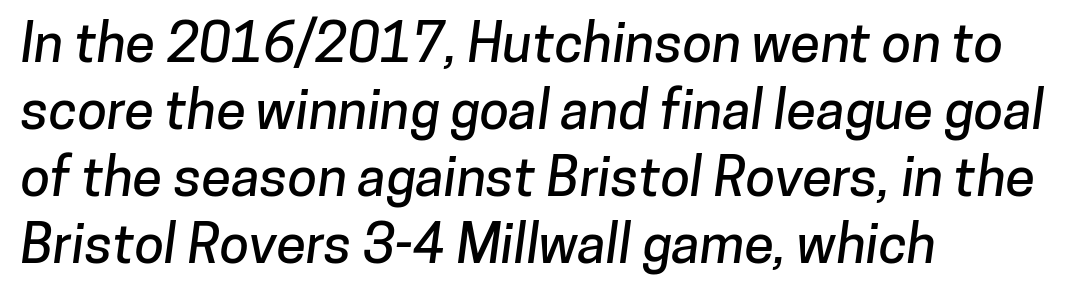
The font family rendered here belongs to the sans-serif group. Default kerning and tracking; the words read as compact shapes. A typesetter would call this proportional, since set widths differ per character. Clear beneath every line of the passage.
